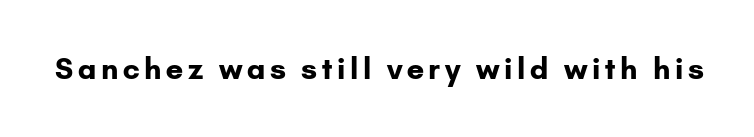
The rendering shows plain stroke endings on the letterforms — a sans-serif design. Looks like regular typesetting: each glyph gets only the width it needs. The font's upright variant was chosen for this text. Any mark beneath the type? The region is blank. The font is running at its bold setting.
